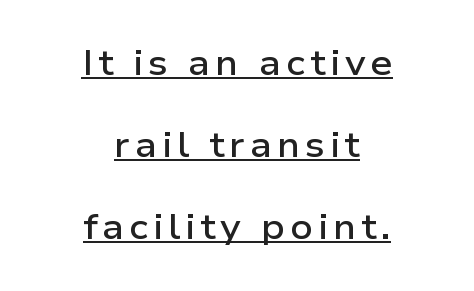
The image shows 35 px semibold, wide sans-serif type, upright; set centered, loose line spacing (2.34x), underlined; low stroke contrast and a medium x-height.
